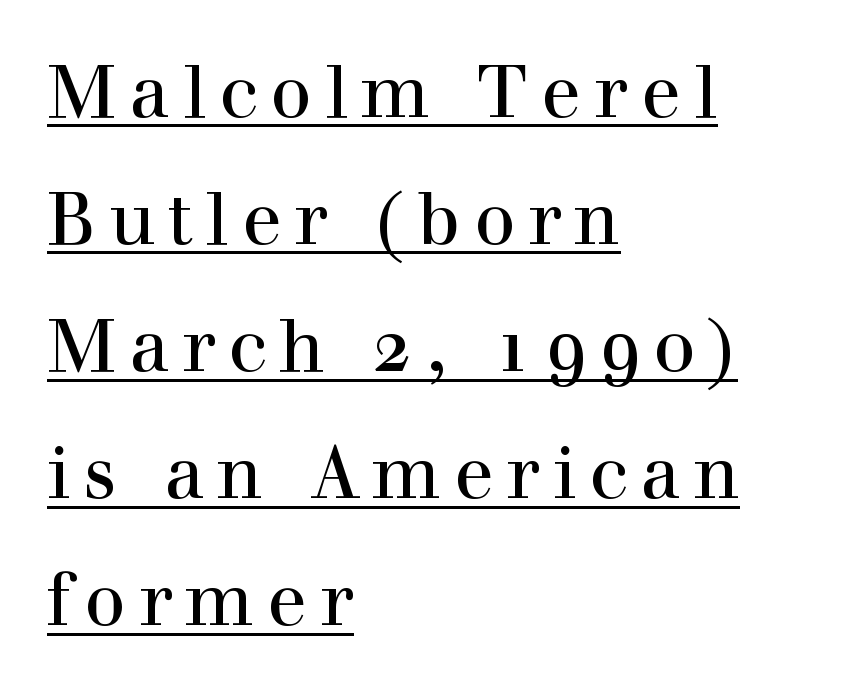
Q: Is the text italic (slanted)? A: No, it is upright.
Q: Is the typeface a serif or a sans-serif typeface? A: Serif.
Q: Is the text underlined? A: Yes.
Q: How is the paragraph aligned? A: Left-aligned.
Q: Width (condensed, normal, or wide)? A: Normal.
Q: x-height? A: Medium.
Q: Monospaced? A: No.
